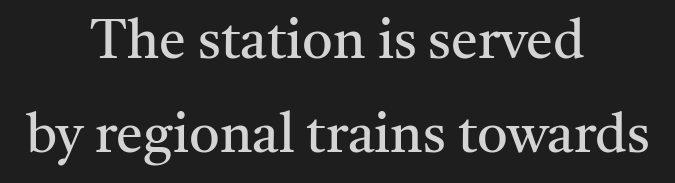
The words here are not underlined. Both edges are ragged and mirror each other, which tells us the setting is centered. You can tell from the footed stems that serif type was used. Note the varied advance widths — an 'i' is clearly narrower than an 'm'.
